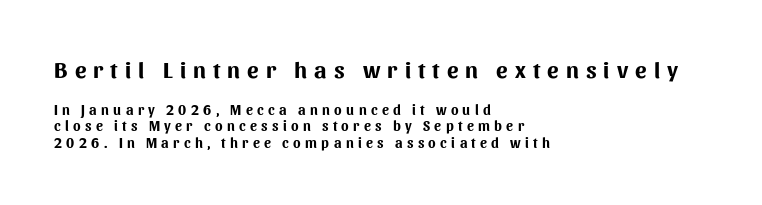
The image shows 23 px bold type, upright; set left-aligned, line spacing 1.18x, unusually wide letter spacing (+0.31 em), not underlined; the first (top) block is 1.64x larger.
